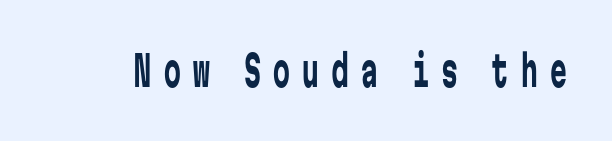
Tracking value appears strongly positive — letters spread wide. The specimen omits any rule beneath the text block's lines. Monospaced: the letters line up in strict vertical columns. Italic? Not at all — the glyphs are vertical.
